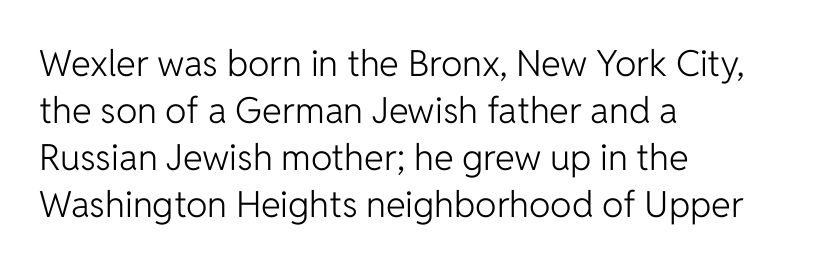
The image shows 36 px light sans-serif type, upright; set left-aligned, normal line spacing (1.31x), normal letter spacing, not underlined; low stroke contrast and a medium x-height.
